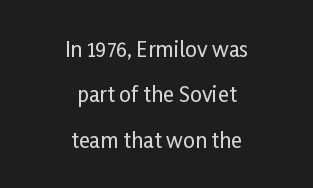
In terms of leading, this rendering errs on the spacious side. Unmarked baselines from the first word to the last. The typesetter chose a symmetrical, centered arrangement here. Upright lettering throughout. Spacing between characters is what you'd get straight out of the box.
